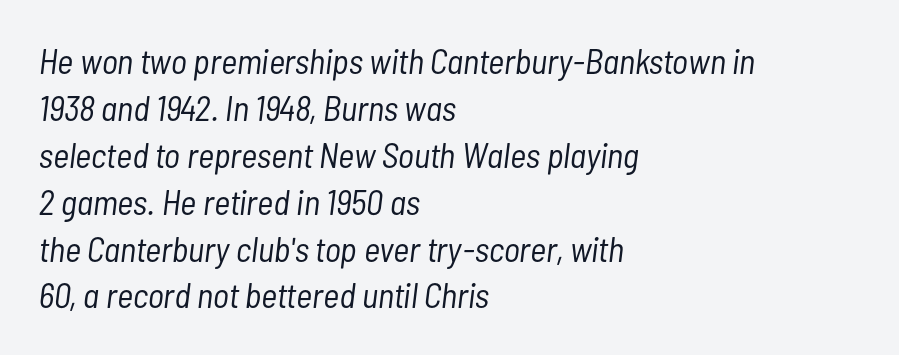
Caption: multi-line text, flush left, ragged right. Is the letter spacing exaggerated? No — it looks like the ordinary default. Character widths vary here, with narrow letters taking less room than wide ones. Reading down the column, the eye jumps a familiar distance to each next line. Just letters on the line, the space beneath them empty. The strokes are not fattened; the text isn't bold.
